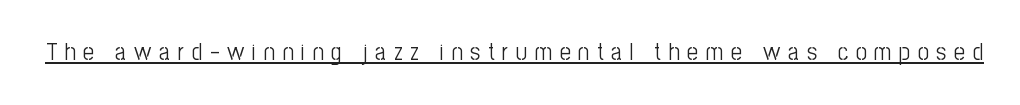
Quick note: underline on. Compared with typical body copy, the letter spacing here is much looser. Characters remain perfectly vertical along every line. The strokes are not fattened; the text isn't bold.
